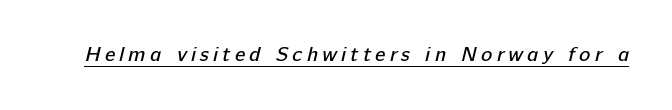
The image shows 21 px text type; set unusually wide letter spacing (+0.2 em), underlined.
